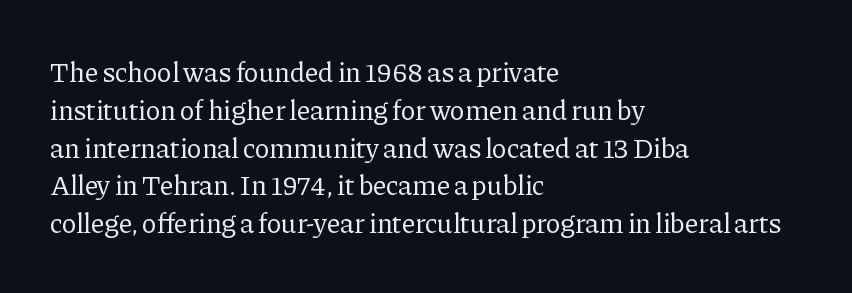
The image shows 28 px regular-weight serif type, upright; set left-aligned, normal line spacing (1.35x), normal letter spacing, not underlined; low stroke contrast and a medium x-height.
